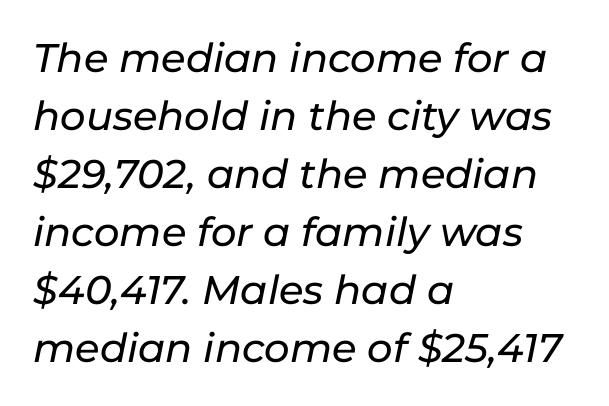
Q: Is the text italic (slanted)? A: Yes, it leans right by about 11 degrees.
Q: Is the text underlined? A: No.
Q: How is the paragraph aligned? A: Left-aligned.
Q: Is the spacing between letters normal or unusually wide? A: Normal.
Q: Is the spacing between lines tight, normal or loose? A: Normal.
Q: Width (condensed, normal, or wide)? A: Normal.
Q: Stroke contrast? A: Low.
Q: x-height? A: Medium.
Q: Monospaced? A: No.
